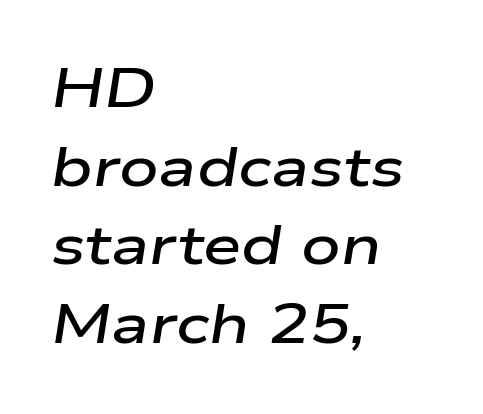
Regarding leading, the lines here are spaced in the standard way. Which margin do the lines hug? The left one — the right edge is uneven. The rendering uses a semibold face; strokes are thickened but not to full bold. Letters rest on an invisible, unmarked baseline. This sample has the flowing, uneven cadence of proportional lettering. The typography opts for an oblique posture over an upright one.
